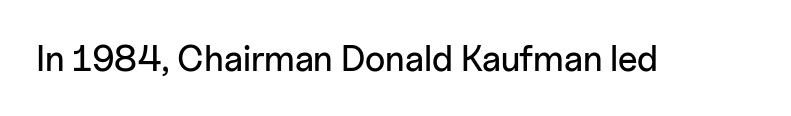
Q: Is the text italic (slanted)? A: No, it is upright.
Q: Is the typeface a serif or a sans-serif typeface? A: Sans-serif.
Q: Is the text underlined? A: No.
Q: Is the spacing between letters normal or unusually wide? A: Normal.
Q: Width (condensed, normal, or wide)? A: Normal.
Q: Stroke contrast? A: Low.
Q: x-height? A: Medium.
Q: Monospaced? A: No.
